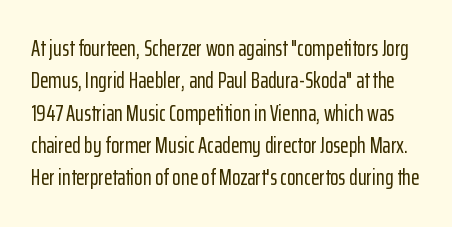
{"italic": "no", "underline": "no", "line_spacing": "normal", "line_spacing_ratio": 1.47, "letter_spacing": "normal", "letter_spacing_em": 0.0, "glyph_px": 22}
